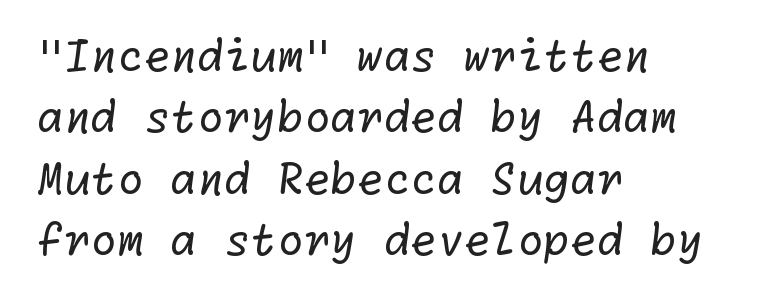
Q: Is the text bold? A: No.
Q: Is the typeface a serif or a sans-serif typeface? A: Sans-serif.
Q: Is the text underlined? A: No.
Q: How is the paragraph aligned? A: Left-aligned.
Q: Is the spacing between letters normal or unusually wide? A: Normal.
Q: Is the spacing between lines tight, normal or loose? A: Normal.
Q: Width (condensed, normal, or wide)? A: Normal.
Q: Stroke contrast? A: Low.
Q: x-height? A: Medium.
